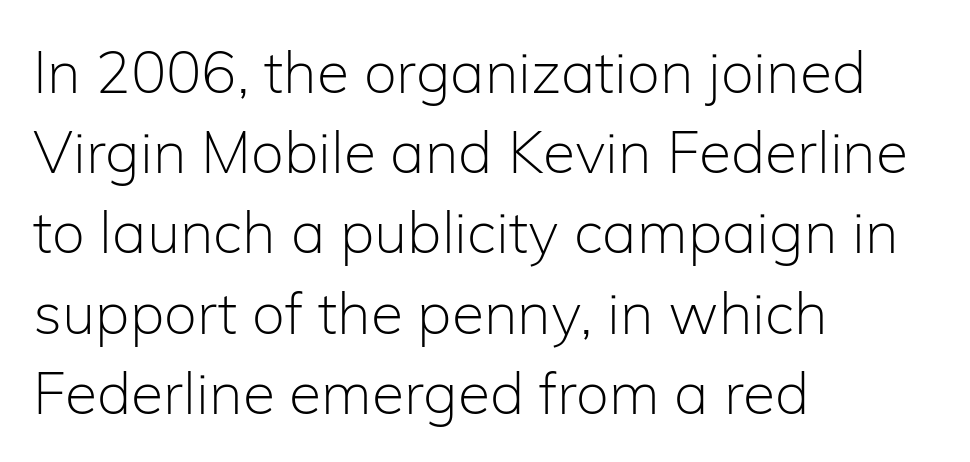
Q: Is the text bold? A: No.
Q: Is the text italic (slanted)? A: No, it is upright.
Q: Is the typeface a serif or a sans-serif typeface? A: Sans-serif.
Q: Is the text underlined? A: No.
Q: How is the paragraph aligned? A: Left-aligned.
Q: Is the spacing between letters normal or unusually wide? A: Normal.
Q: Is the spacing between lines tight, normal or loose? A: Normal.
Q: Width (condensed, normal, or wide)? A: Normal.
Q: Stroke contrast? A: Low.
Q: x-height? A: Medium.
Q: Monospaced? A: No.
